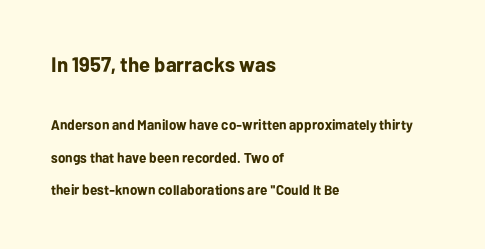
Tall strokes in this sample are plumb rather than angled. Airy leading. The text block is weighted toward the left margin, trailing off unevenly rightward. A full-strength bold gives these letters their thick strokes. Scale decreases going downward across the two blocks.
